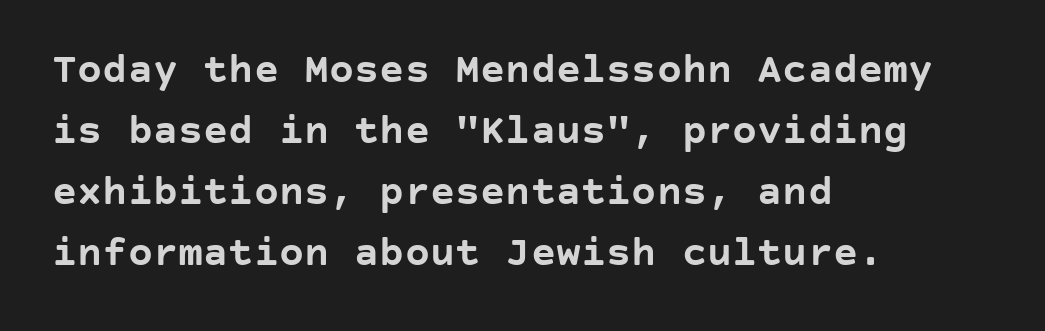
The image shows 42 px semibold sans-serif type, upright; set left-aligned, normal line spacing (1.45x), normal letter spacing, not underlined; low stroke contrast and a large x-height.
